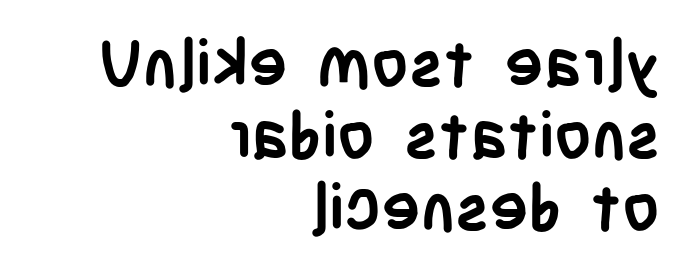
Leading is clearly below the norm, producing a dense column. Font category for this specimen: sans-serif. This is the regular roman posture of the typeface. This rendering leaves character spacing at its baseline value.
